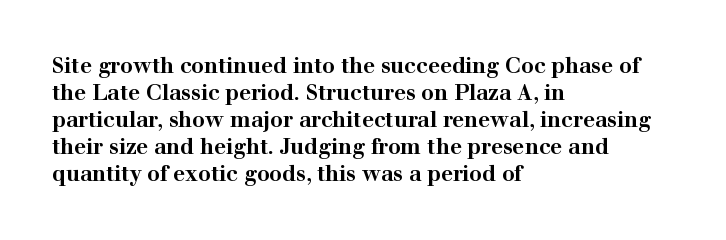
Q: Is the text bold? A: Yes.
Q: Is the text italic (slanted)? A: No, it is upright.
Q: Is the text underlined? A: No.
Q: How is the paragraph aligned? A: Left-aligned.
Q: Is the spacing between letters normal or unusually wide? A: Normal.
Q: Is the spacing between lines tight, normal or loose? A: Normal.
